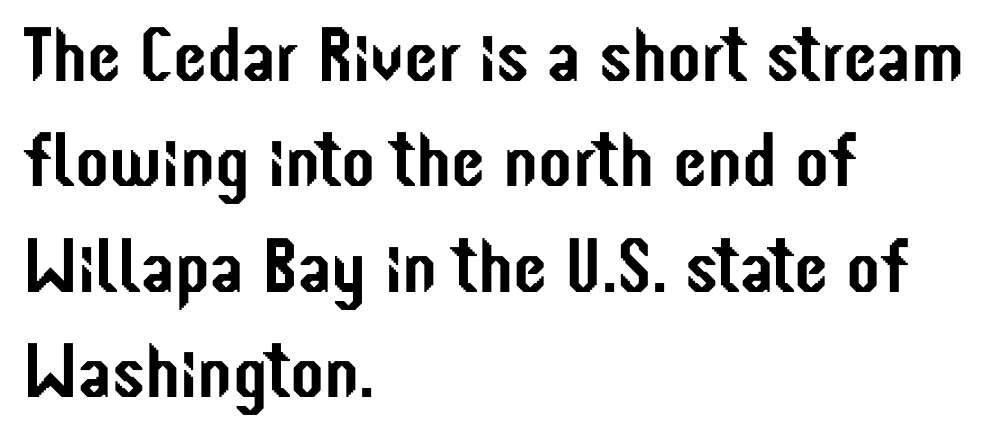
Q: Is the text italic (slanted)? A: No, it is upright.
Q: Is the typeface a serif or a sans-serif typeface? A: Sans-serif.
Q: Is the text underlined? A: No.
Q: How is the paragraph aligned? A: Left-aligned.
Q: Is the spacing between letters normal or unusually wide? A: Normal.
Q: Is the spacing between lines tight, normal or loose? A: Normal.
Q: Width (condensed, normal, or wide)? A: Condensed.
Q: Stroke contrast? A: Low.
Q: x-height? A: Medium.
Q: Monospaced? A: No.
